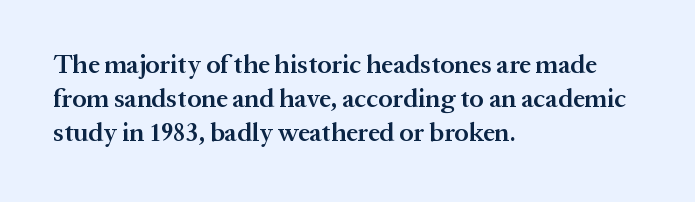
{"italic": "no", "bold": "semi", "underline": "no", "align": "left", "line_spacing": "normal", "line_spacing_ratio": 1.31, "letter_spacing": "normal", "letter_spacing_em": 0.0, "glyph_px": 26}
